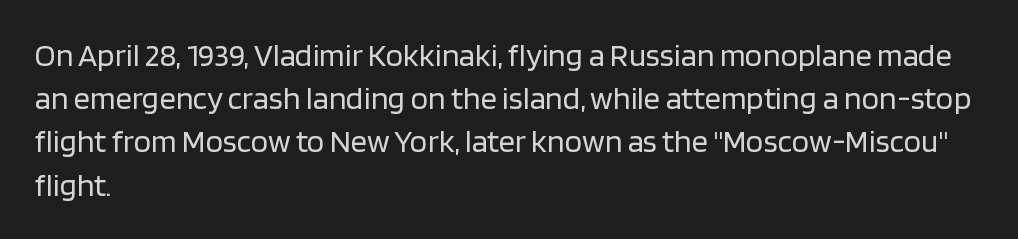
The image shows 32 px regular-weight sans-serif type, upright; set left-aligned, normal line spacing (1.35x), normal letter spacing, not underlined; low stroke contrast and a large x-height.
